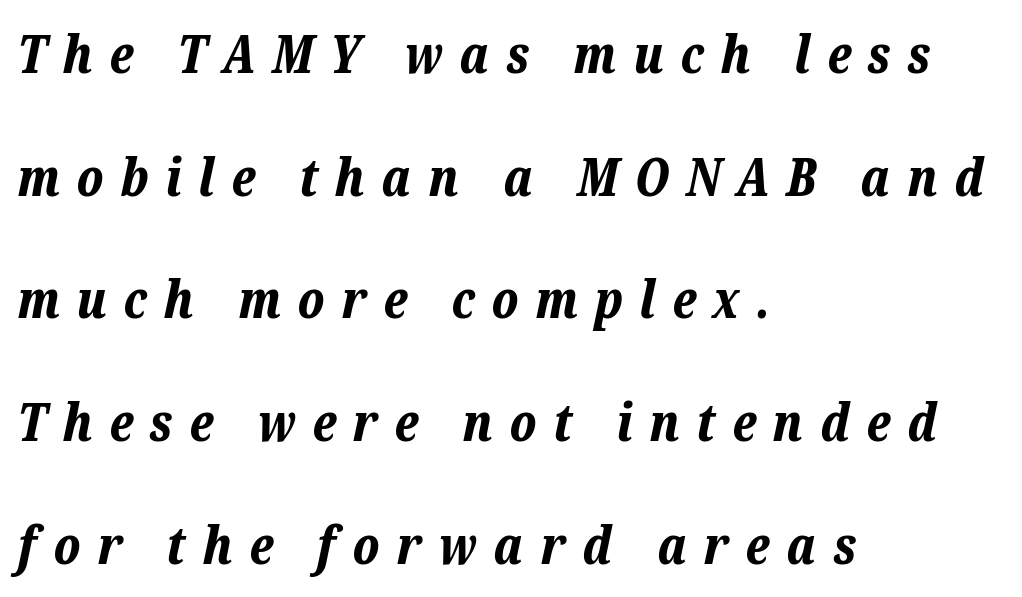
{"italic": "yes", "lean": "right", "slant_degrees": 12, "bold": "yes", "weight": "bold", "width": "normal", "stroke_contrast": "low", "x_height": "medium", "monospaced": "no", "underline": "no", "align": "left", "line_spacing": "loose", "line_spacing_ratio": 2.36, "letter_spacing": "wide", "letter_spacing_em": 0.32, "glyph_px": 52}
